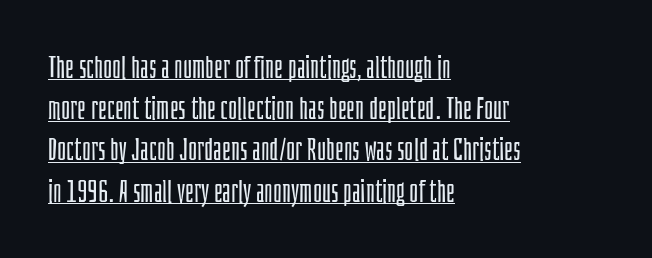
The image shows 31 px light, condensed sans-serif type, upright; set left-aligned, normal line spacing (1.33x), normal letter spacing, underlined; low stroke contrast and a large x-height.
